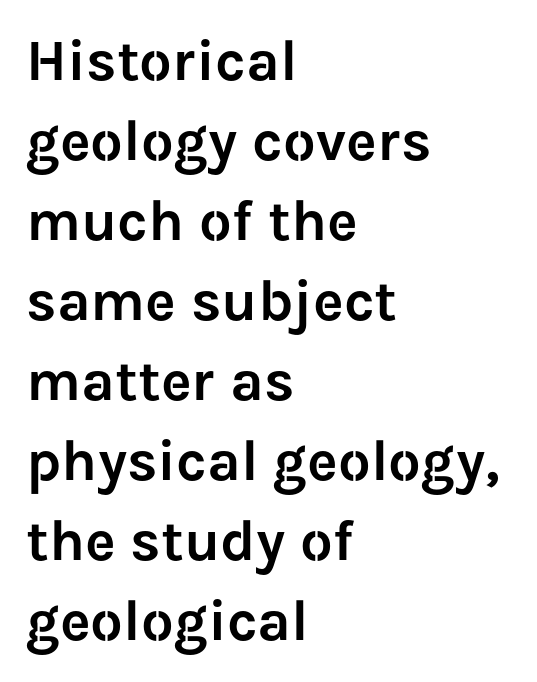
{"serif": "no", "italic": "no", "width": "normal", "stroke_contrast": "low", "x_height": "medium", "monospaced": "no", "underline": "no", "align": "left", "line_spacing": "normal", "line_spacing_ratio": 1.38, "letter_spacing": "normal", "letter_spacing_em": 0.0, "glyph_px": 58}
